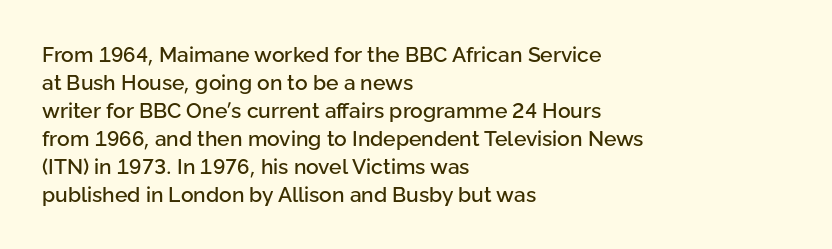
If you measured baseline to baseline, you'd find a middling distance. Descenders are the only things crossing below the line. The lines in this sample share a left origin and differ only in where they stop. Letter spacing: default. Quick note: not italic, upright.
